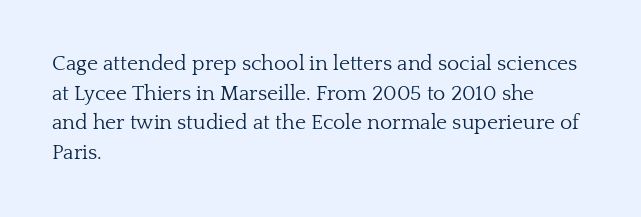
Q: Is the text bold? A: No.
Q: Is the text italic (slanted)? A: No, it is upright.
Q: Is the text underlined? A: No.
Q: How is the paragraph aligned? A: Left-aligned.
Q: Is the spacing between letters normal or unusually wide? A: Normal.
Q: Is the spacing between lines tight, normal or loose? A: Normal.
